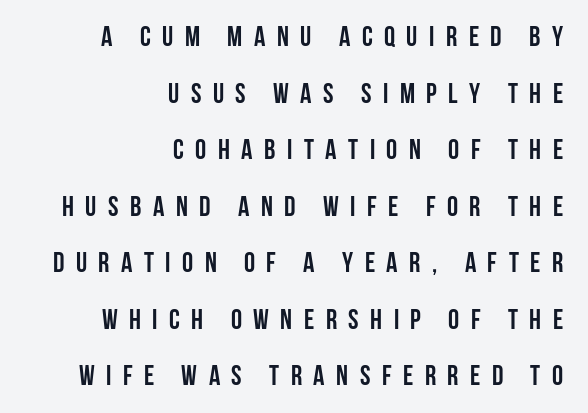
Q: Is the text bold? A: Yes.
Q: Is the text italic (slanted)? A: No, it is upright.
Q: Is the typeface a serif or a sans-serif typeface? A: Sans-serif.
Q: Is the text underlined? A: No.
Q: How is the paragraph aligned? A: Right-aligned.
Q: Is the spacing between letters normal or unusually wide? A: Unusually wide.
Q: Is the spacing between lines tight, normal or loose? A: Loose.
Q: Width (condensed, normal, or wide)? A: Condensed.
Q: Stroke contrast? A: Low.
Q: x-height? A: Large.
Q: Monospaced? A: No.
